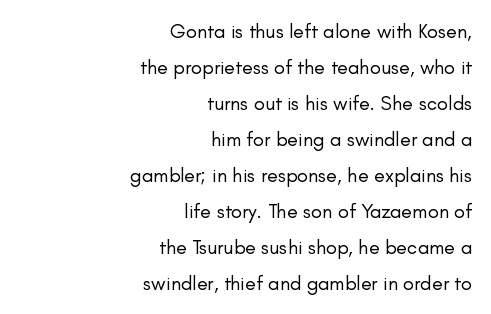
Q: Is the text bold? A: No.
Q: Is the text italic (slanted)? A: No, it is upright.
Q: Is the text underlined? A: No.
Q: How is the paragraph aligned? A: Right-aligned.
Q: Is the spacing between letters normal or unusually wide? A: Normal.
